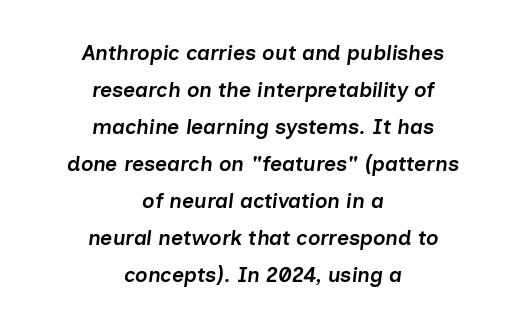
Stroke thickness is moderately raised; the sample reads as semibold. Default kerning and tracking; the words read as compact shapes. Looking at the ascenders, they clearly lean. Underlining? Definitely not there.
